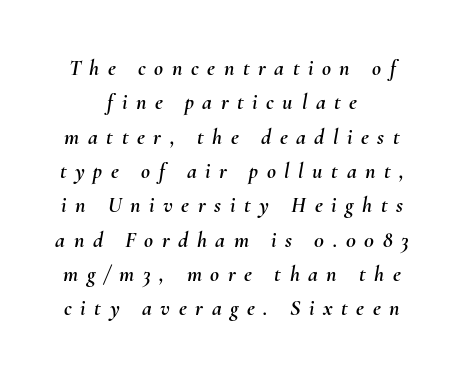
{"italic": "yes", "lean": "right", "slant_degrees": 10, "underline": "no", "align": "center", "line_spacing": "normal", "line_spacing_ratio": 1.56, "letter_spacing": "wide", "letter_spacing_em": 0.39, "glyph_px": 22}
